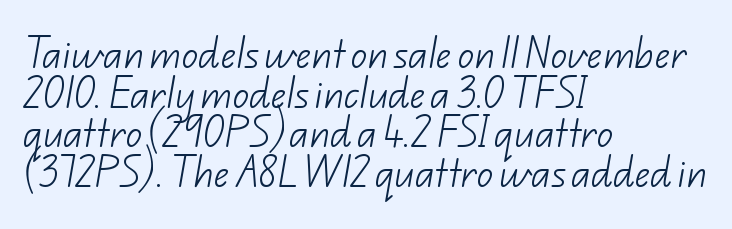
{"serif": "no", "bold": "no", "weight": "light", "width": "normal", "stroke_contrast": "low", "x_height": "small", "monospaced": "no", "underline": "no", "align": "left", "line_spacing_ratio": 1.2, "letter_spacing": "normal", "letter_spacing_em": 0.0, "glyph_px": 33}
